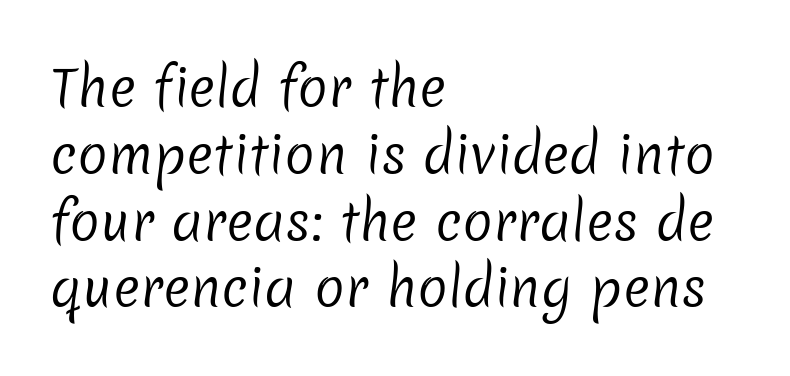
The letters sit at their default tracking, neither squeezed nor spread. Just letters on the line, the space beneath them empty. Is this a fixed-width face? No — the glyphs have proportional, varying widths. The cut favours lightness, reaching ordinary text weight at its darkest.
